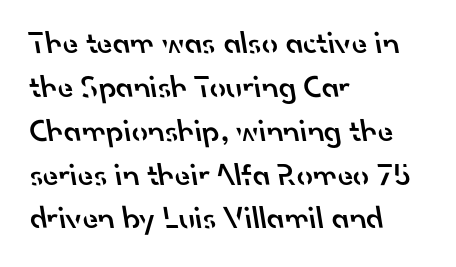
{"serif": "no", "bold": "semi", "weight": "semibold", "width": "normal", "stroke_contrast": "low", "x_height": "small", "monospaced": "no", "underline": "no", "align": "left", "line_spacing": "normal", "line_spacing_ratio": 1.37, "letter_spacing": "normal", "letter_spacing_em": 0.0, "glyph_px": 32}
